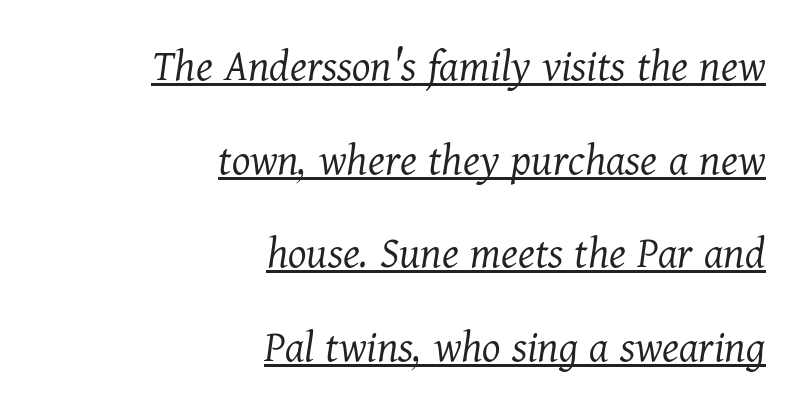
Short note: letters normally spaced. A continuous stroke trails under the words, as in a hyperlink. These lines are set flush right with a ragged left edge. The font is comparable to plain body text, perhaps lighter. The typeface chosen for these lines features serifs.
